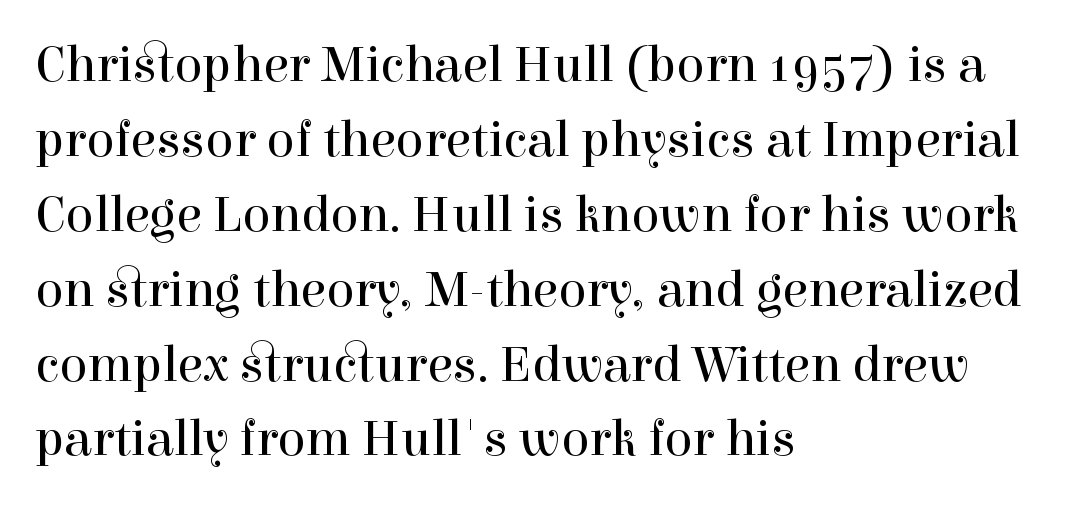
The image shows 52 px regular-weight serif type, upright; set left-aligned, normal line spacing (1.44x), normal letter spacing, not underlined; a medium x-height.
